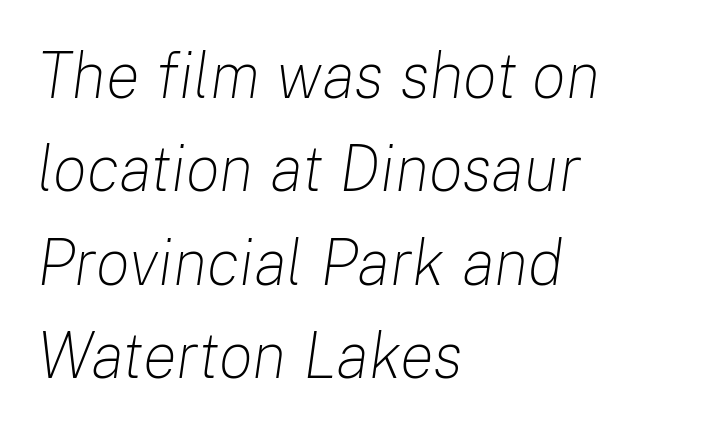
Default kerning and tracking; the words read as compact shapes. The lettering tilts uniformly, giving the passage an italic look. The gap between lines stays unmarked. Casual observation: everything's shoved over to the left.
